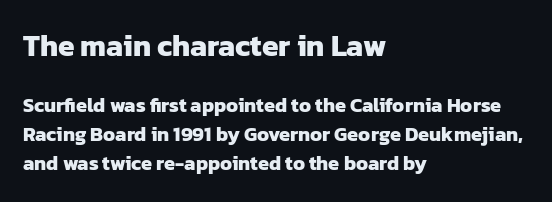
{"serif": "no", "bold": "yes", "weight": "heavy", "width": "normal", "stroke_contrast": "low", "x_height": "medium", "monospaced": "no", "underline": "no", "align": "left", "line_spacing": "normal", "line_spacing_ratio": 1.45, "letter_spacing": "normal", "letter_spacing_em": 0.0, "larger_block": "first", "size_ratio": 1.5, "glyph_px": 30}
